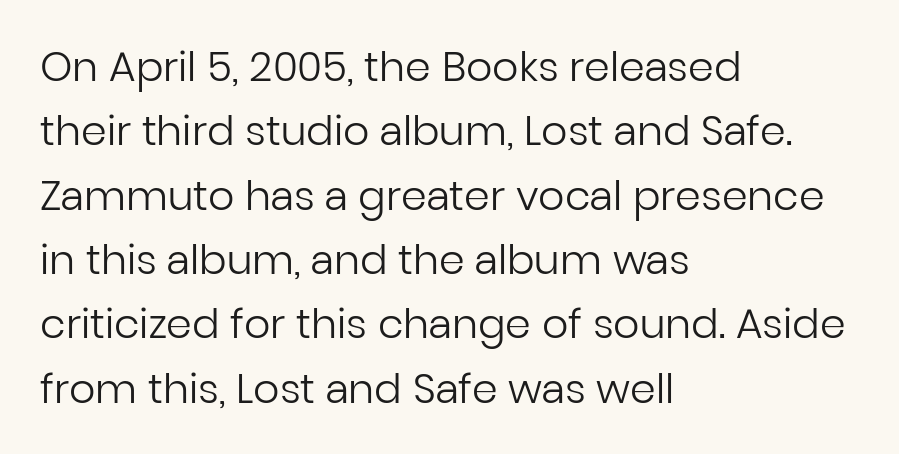
Q: Is the text bold? A: No.
Q: Is the text italic (slanted)? A: No, it is upright.
Q: Is the typeface a serif or a sans-serif typeface? A: Sans-serif.
Q: Is the text underlined? A: No.
Q: How is the paragraph aligned? A: Left-aligned.
Q: Is the spacing between letters normal or unusually wide? A: Normal.
Q: Is the spacing between lines tight, normal or loose? A: Normal.
Q: Width (condensed, normal, or wide)? A: Normal.
Q: Stroke contrast? A: Low.
Q: x-height? A: Medium.
Q: Monospaced? A: No.
